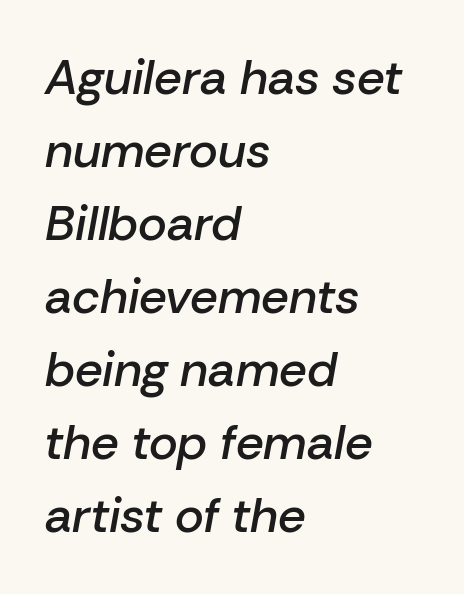
The image shows 49 px semibold type, italic (leaning right); set left-aligned, normal line spacing (1.49x), normal letter spacing, not underlined; low stroke contrast and a medium x-height.
